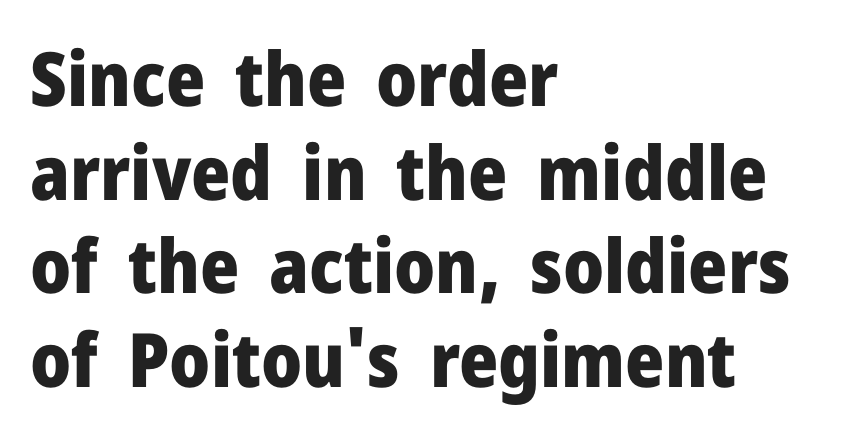
The image shows 75 px heavy sans-serif type, upright; set left-aligned, normal line spacing (1.25x), normal letter spacing, not underlined; low stroke contrast and a medium x-height.
